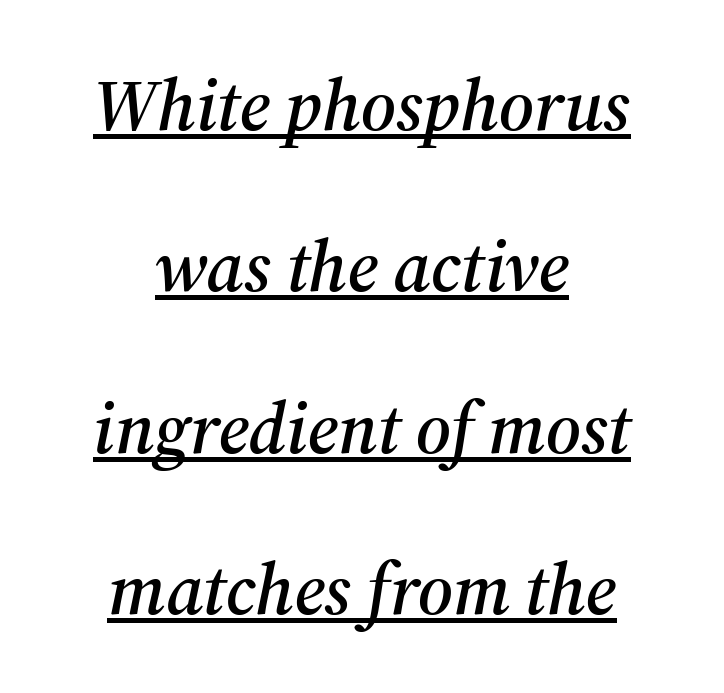
The image shows 73 px serif type, italic (leaning right); set centered, loose line spacing (2.21x), normal letter spacing, underlined; medium stroke contrast and a medium x-height.
